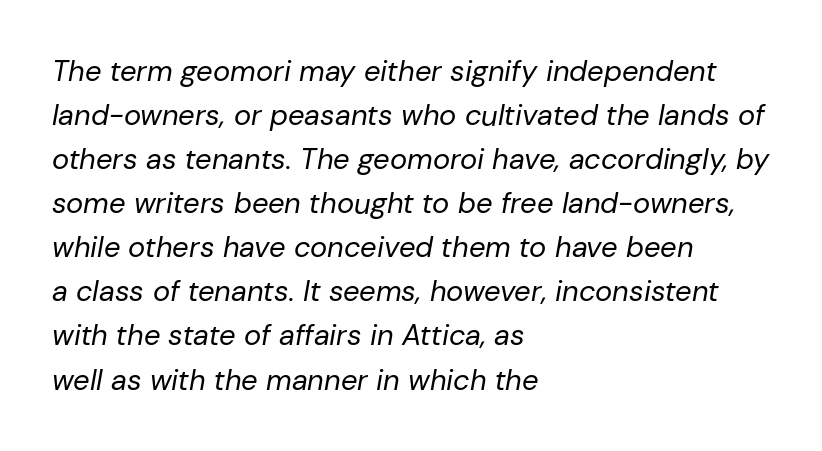
The font's italic variant was chosen for this text. Descender tails drop into unmarked territory. Think standard paragraph weight, or any step lighter than that. Each line starts at the same left margin while the right side varies.
